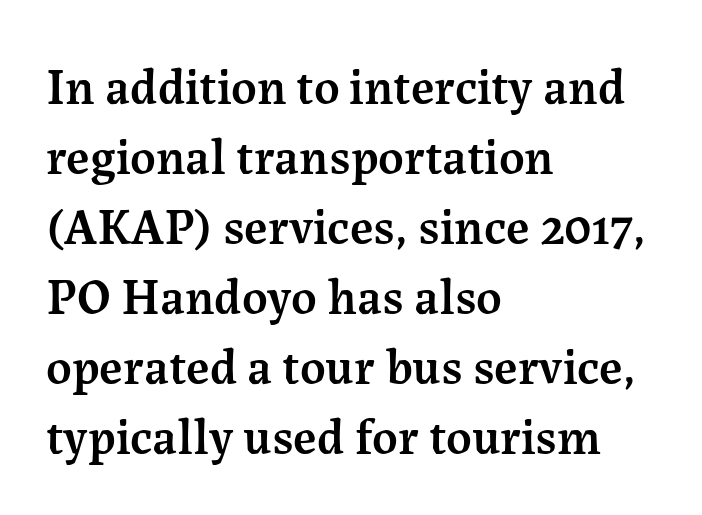
The image shows 50 px semibold serif type, upright; set left-aligned, normal line spacing (1.4x), normal letter spacing, not underlined; medium stroke contrast and a medium x-height.
